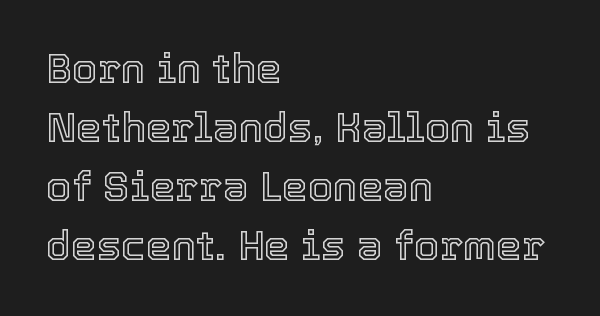
{"italic": "no", "width": "normal", "x_height": "medium", "monospaced": "no", "underline": "no", "align": "left", "line_spacing": "normal", "line_spacing_ratio": 1.44, "letter_spacing": "normal", "letter_spacing_em": 0.0, "glyph_px": 41}
